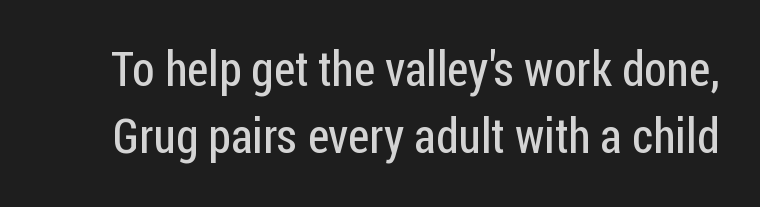
{"serif": "no", "italic": "no", "bold": "no", "weight": "regular", "width": "condensed", "stroke_contrast": "low", "x_height": "medium", "monospaced": "no", "underline": "no", "line_spacing": "normal", "line_spacing_ratio": 1.4, "letter_spacing": "normal", "letter_spacing_em": 0.0, "glyph_px": 48}
